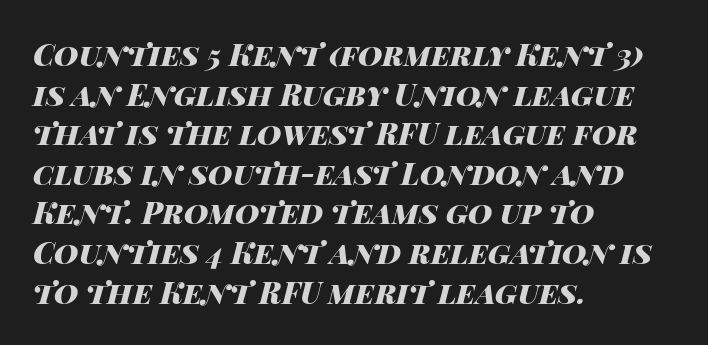
The image shows 30 px heavy, wide type, italic (leaning right); set left-aligned, normal line spacing (1.32x), normal letter spacing, not underlined; high stroke contrast and a large x-height.
